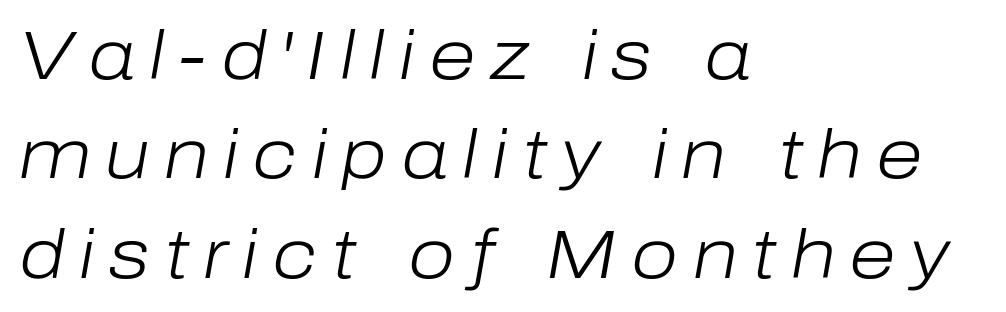
{"italic": "yes", "lean": "right", "slant_degrees": 10, "bold": "no", "weight": "light", "width": "normal", "stroke_contrast": "low", "x_height": "medium", "monospaced": "no", "underline": "no", "align": "left", "line_spacing": "normal", "line_spacing_ratio": 1.46, "letter_spacing": "wide", "letter_spacing_em": 0.21, "glyph_px": 68}
